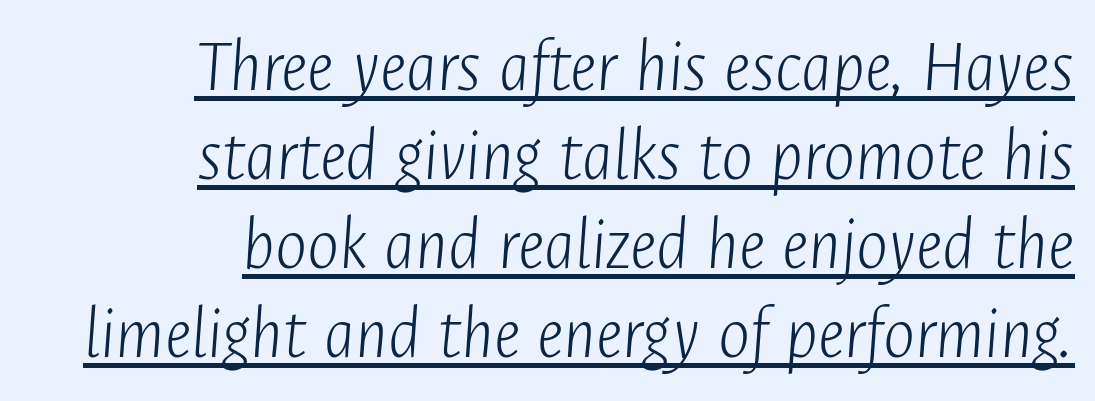
The image shows 76 px light, condensed type, italic (leaning right); set right-aligned, line spacing 1.17x, normal letter spacing, underlined; low stroke contrast and a medium x-height.
